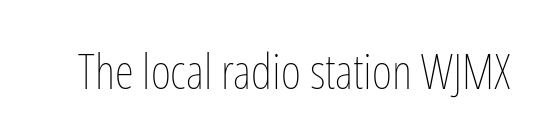
Italic: no, the glyphs are upright roman. Spacing verdict: proportional, widths tailored to each character. Unbolded letterforms with no extra heft. Descender tails drop into unmarked territory. Letter spacing: default.
